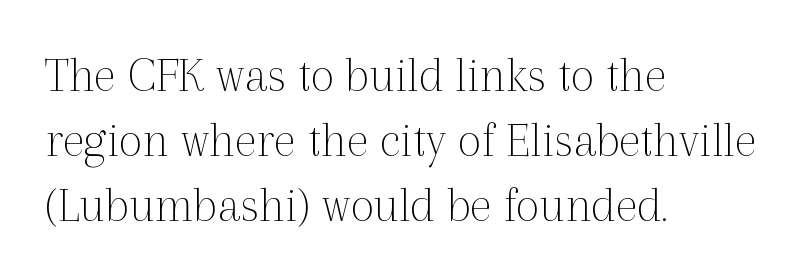
The image shows 52 px thin serif type, upright; set left-aligned, normal line spacing (1.25x), normal letter spacing, not underlined; a medium x-height.
